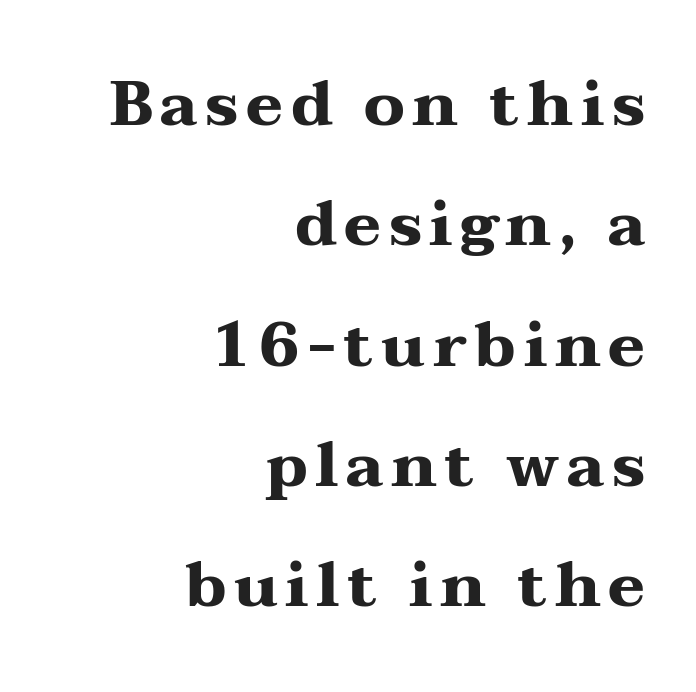
Nope, not italic — everything's standing straight. The face used here is seriffed, in the tradition of book romans. The leading is generous, giving the passage an open texture. Unmarked baselines from the first word to the last.
